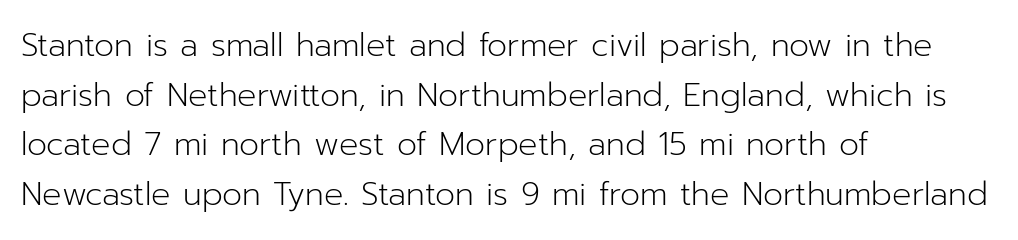
Q: Is the text bold? A: No.
Q: Is the text italic (slanted)? A: No, it is upright.
Q: Is the typeface a serif or a sans-serif typeface? A: Sans-serif.
Q: Is the text underlined? A: No.
Q: How is the paragraph aligned? A: Left-aligned.
Q: Is the spacing between letters normal or unusually wide? A: Normal.
Q: Is the spacing between lines tight, normal or loose? A: Normal.
Q: Width (condensed, normal, or wide)? A: Normal.
Q: Stroke contrast? A: Low.
Q: x-height? A: Medium.
Q: Monospaced? A: No.
